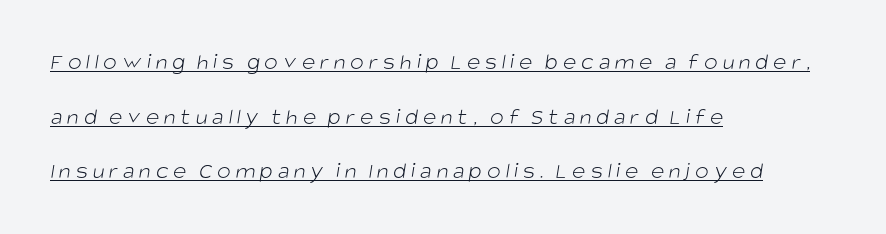
Q: Is the text bold? A: No.
Q: Is the text underlined? A: Yes.
Q: How is the paragraph aligned? A: Left-aligned.
Q: Is the spacing between letters normal or unusually wide? A: Unusually wide.
Q: Is the spacing between lines tight, normal or loose? A: Loose.
